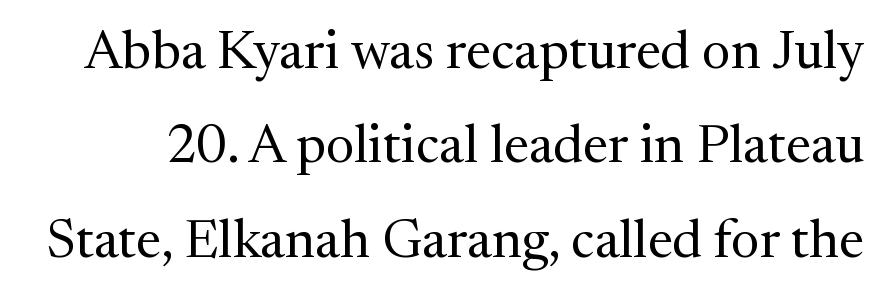
Think of a printed novel: that variable character pitch is what you see here. Students, note that the glyphs here touch the page at normal intervals. The font's upright variant was chosen for this text. A serif font was chosen for this passage. Check under the words: just untouched page. The typeface has the unassuming heft of standard copy or less.
